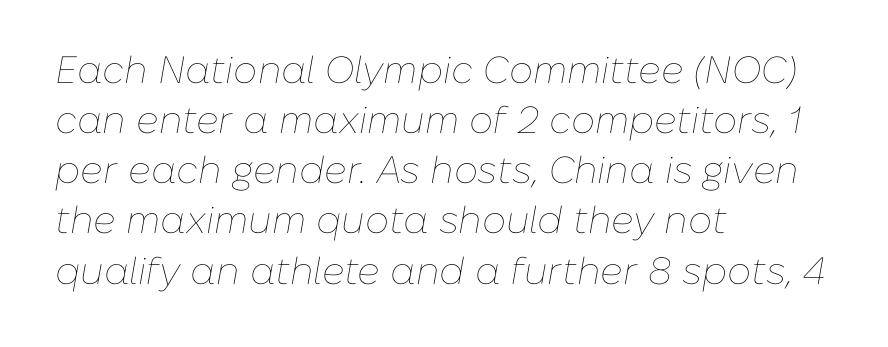
The image shows 38 px thin type, italic (leaning right); set left-aligned, normal line spacing (1.32x), normal letter spacing, not underlined; low stroke contrast and a medium x-height.
